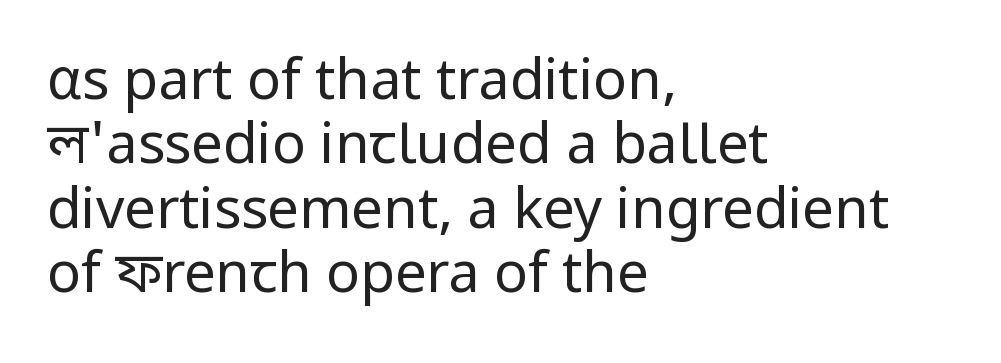
The image shows 56 px regular-weight sans-serif type, upright; set left-aligned, tight line spacing (1.15x), normal letter spacing, not underlined; low stroke contrast and a medium x-height.
